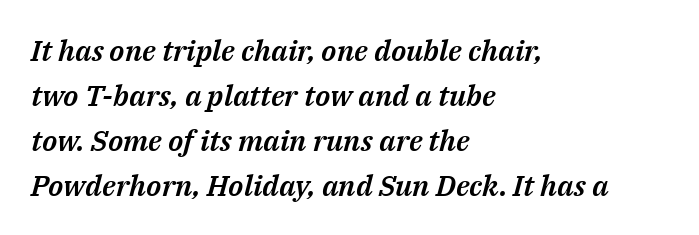
The image shows 29 px text type, italic (leaning right); set left-aligned, normal line spacing (1.55x), normal letter spacing, not underlined; medium stroke contrast and a medium x-height.
